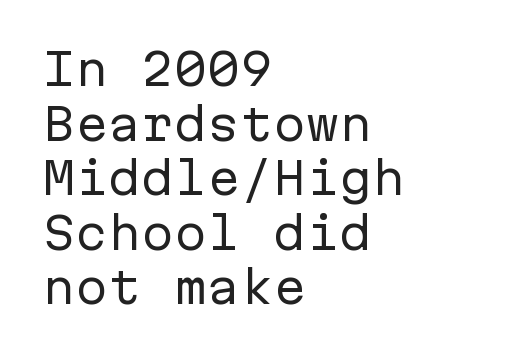
The image shows 44 px regular-weight sans-serif type, upright, monospaced; set left-aligned, line spacing 1.24x, normal letter spacing, not underlined; low stroke contrast and a medium x-height.
